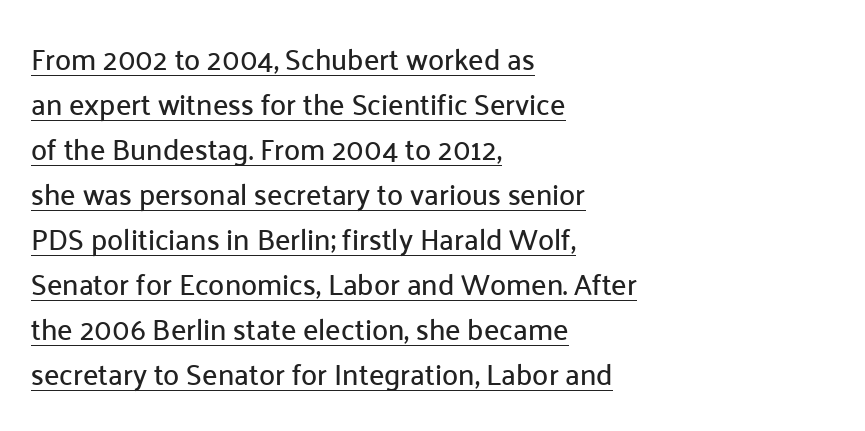
The image shows 29 px sans-serif type, upright; set left-aligned, normal line spacing (1.55x), normal letter spacing, underlined; low stroke contrast and a medium x-height.
